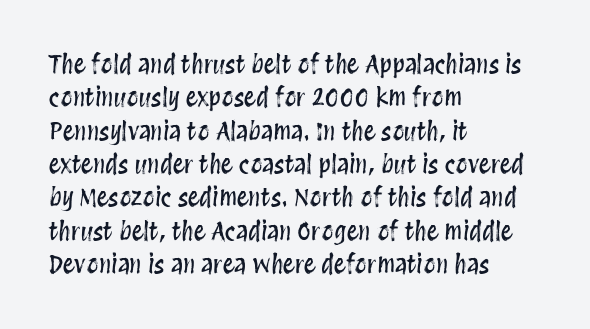
Q: Is the text italic (slanted)? A: No, it is upright.
Q: Is the text underlined? A: No.
Q: How is the paragraph aligned? A: Left-aligned.
Q: Is the spacing between letters normal or unusually wide? A: Normal.
Q: Is the spacing between lines tight, normal or loose? A: Normal.
